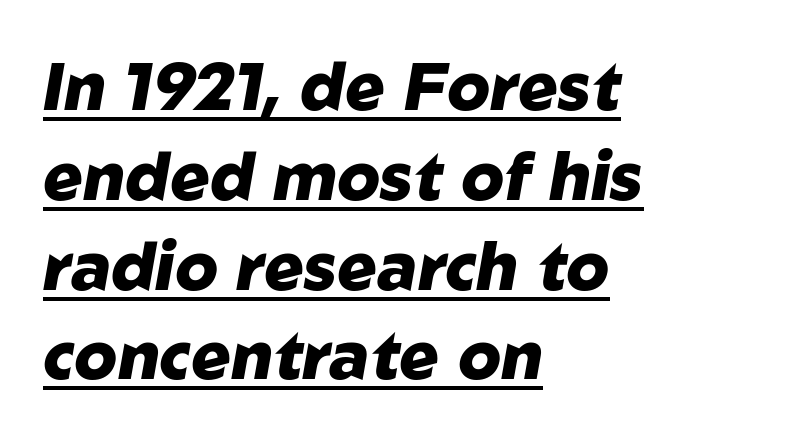
The image shows 66 px heavy type, italic (leaning right); set left-aligned, normal line spacing (1.36x), normal letter spacing, underlined; low stroke contrast and a medium x-height.
